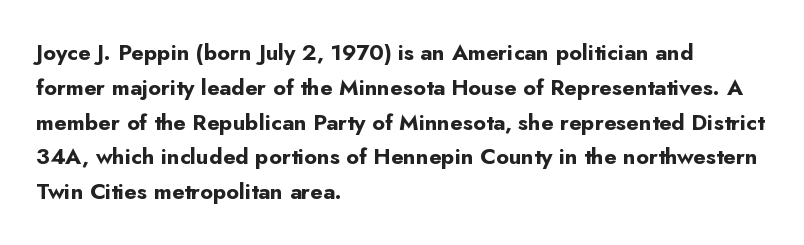
One-word summary of the alignment: left. Characters remain perfectly vertical along every line. Words float on clear page, feet unadorned. Look at the tracking — it's just the regular setting, nothing added.
